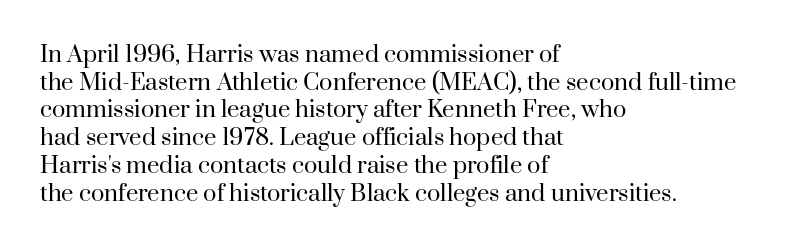
The typeface has the unassuming heft of standard copy or less. Vertical strokes here are truly vertical. A clean baseline with only descenders dipping below it. Default kerning and tracking; the words read as compact shapes.
